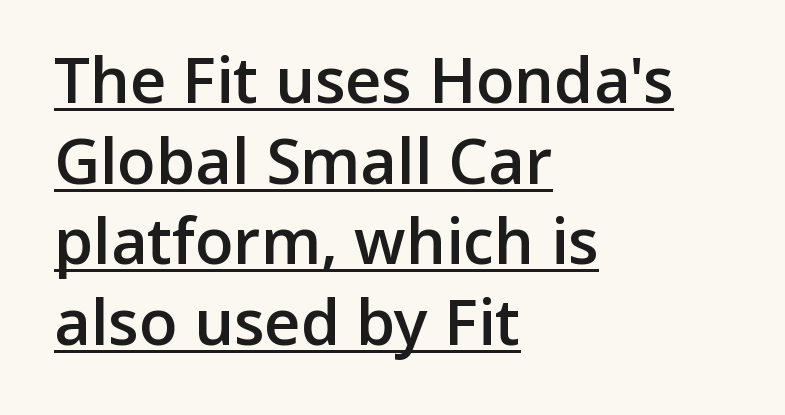
Q: Is the text bold? A: Semi-bold.
Q: Is the text italic (slanted)? A: No, it is upright.
Q: Is the typeface a serif or a sans-serif typeface? A: Sans-serif.
Q: Is the text underlined? A: Yes.
Q: How is the paragraph aligned? A: Left-aligned.
Q: Is the spacing between letters normal or unusually wide? A: Normal.
Q: Is the spacing between lines tight, normal or loose? A: Normal.
Q: Width (condensed, normal, or wide)? A: Normal.
Q: Stroke contrast? A: Low.
Q: x-height? A: Medium.
Q: Monospaced? A: No.
